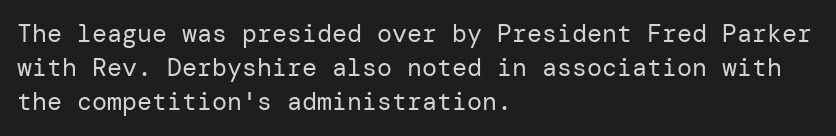
Q: Is the text bold? A: No.
Q: Is the text italic (slanted)? A: No, it is upright.
Q: Is the text underlined? A: No.
Q: How is the paragraph aligned? A: Left-aligned.
Q: Is the spacing between letters normal or unusually wide? A: Normal.
Q: Is the spacing between lines tight, normal or loose? A: Normal.
